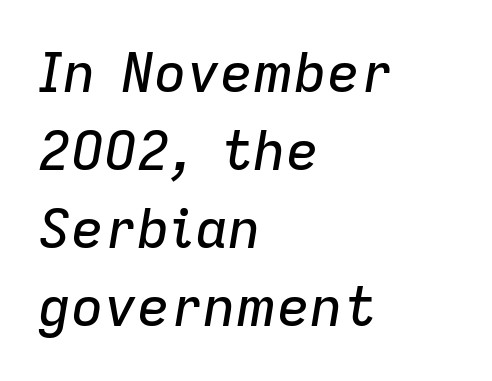
This sample has the flowing, uneven cadence of proportional lettering. The typesetter chose a ragged-right arrangement here. The space directly below the letters is spotless. The tracking reads as untouched default to a designer's eye.
